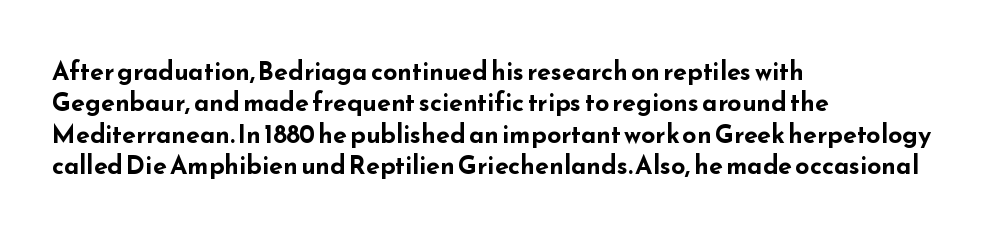
Q: Is the text bold? A: Yes.
Q: Is the text italic (slanted)? A: No, it is upright.
Q: Is the text underlined? A: No.
Q: How is the paragraph aligned? A: Left-aligned.
Q: Is the spacing between letters normal or unusually wide? A: Normal.
Q: Is the spacing between lines tight, normal or loose? A: Normal.
